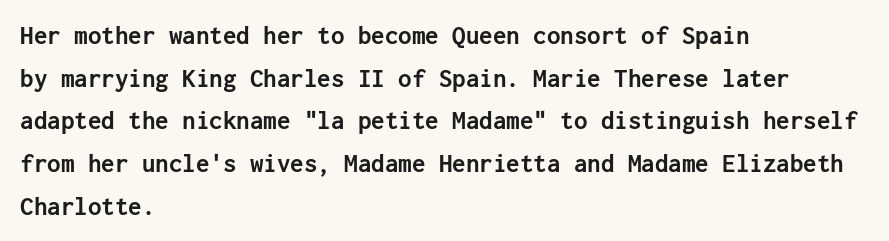
The image shows 27 px bold type, upright; set left-aligned, normal line spacing (1.58x), normal letter spacing, not underlined.
